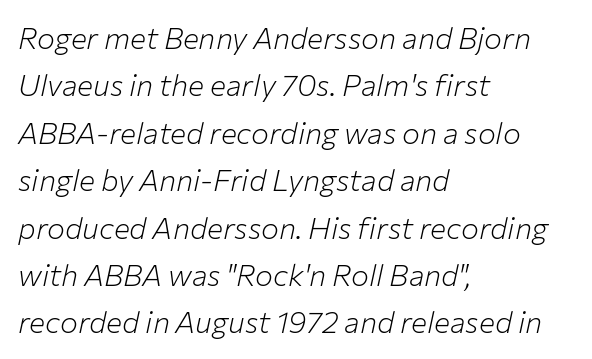
The letters sit at their default tracking, neither squeezed nor spread. Only glyphs here, with clear space below each row. Each stroke keeps to a modest, everyday thickness or less. Evenly set lines give the paragraph a standard silhouette. Varying glyph widths throughout — classic text-font behaviour.
